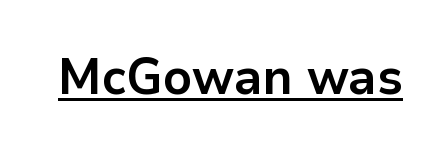
The characters look thick and weighty, a clear bold. A typesetter would call this proportional, since set widths differ per character. Each letter's strokes conclude bluntly, with no projecting serifs. Each word holds together tightly as a unit, with standard inter-letter gaps.
